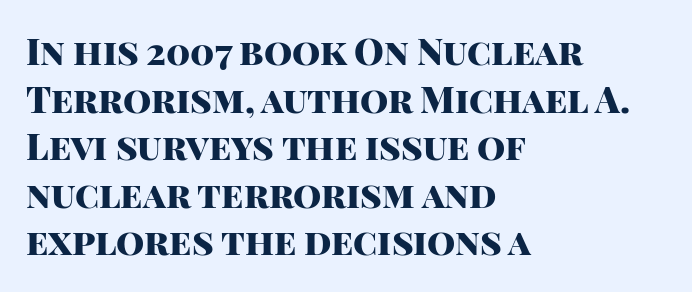
Examine the stroke ends and you'll find no serifs. What's the leading like? Ordinary, nothing unusual. Observe the ordinary spacing: letters are neighbours, not strangers. Lines of text with bare space underneath.
